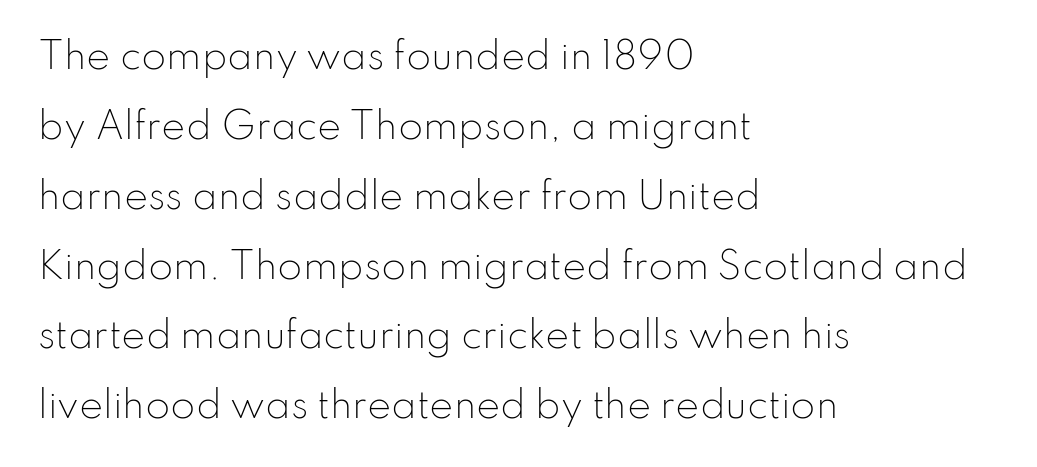
The letterforms sit at book weight or below. This sample has the flowing, uneven cadence of proportional lettering. In terms of letterspacing, this is plain default setting. Nope, no serifs anywhere on these letters. Each line starts at the same left margin while the right side varies. In terms of posture, this sample is upright.
